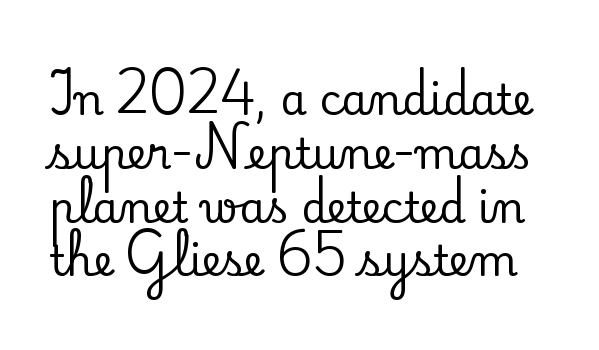
{"serif": "yes", "italic": "no", "width": "normal", "stroke_contrast": "low", "x_height": "small", "monospaced": "no", "underline": "no", "line_spacing": "normal", "line_spacing_ratio": 1.28, "letter_spacing": "normal", "letter_spacing_em": 0.0, "glyph_px": 42}
